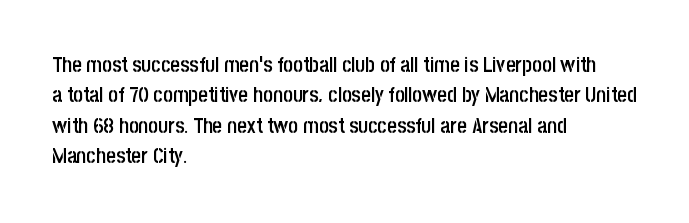
Inter-character spacing is left at the font's built-in metrics. Posture: straight, roman, zero tilt. These lines carry some extra weight — a demibold, not a full bold. The paragraph has a hard left edge and a soft right edge. Regular leading. Decoration check: the copy has no underline.
